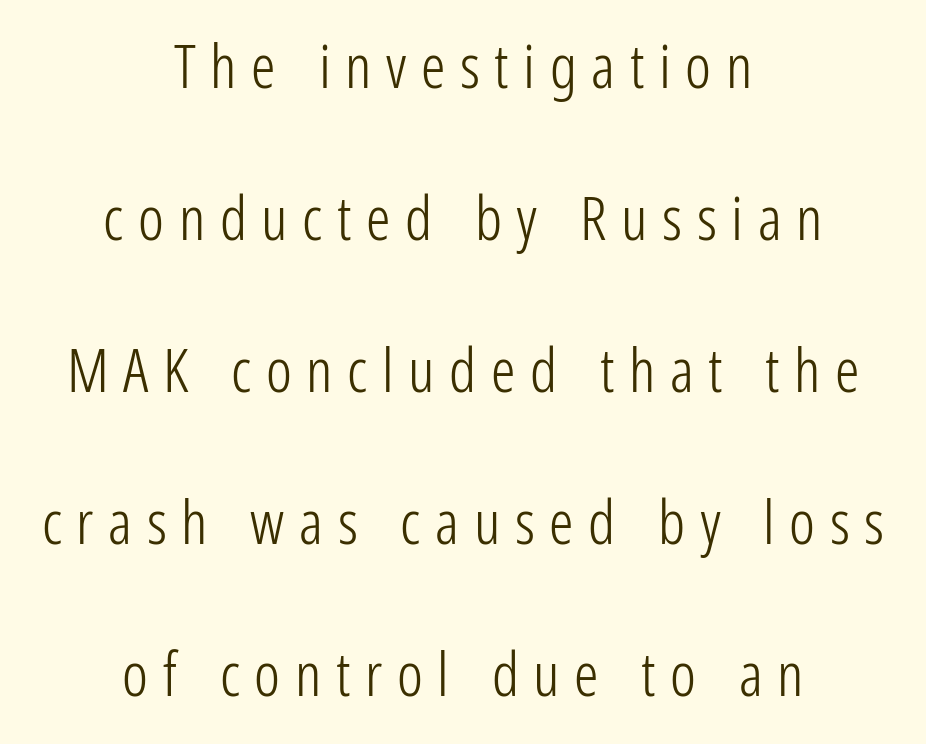
{"serif": "no", "italic": "no", "bold": "no", "weight": "light", "width": "condensed", "stroke_contrast": "low", "x_height": "medium", "monospaced": "no", "underline": "no", "align": "center", "line_spacing": "loose", "line_spacing_ratio": 2.49, "letter_spacing": "wide", "letter_spacing_em": 0.24, "glyph_px": 61}
